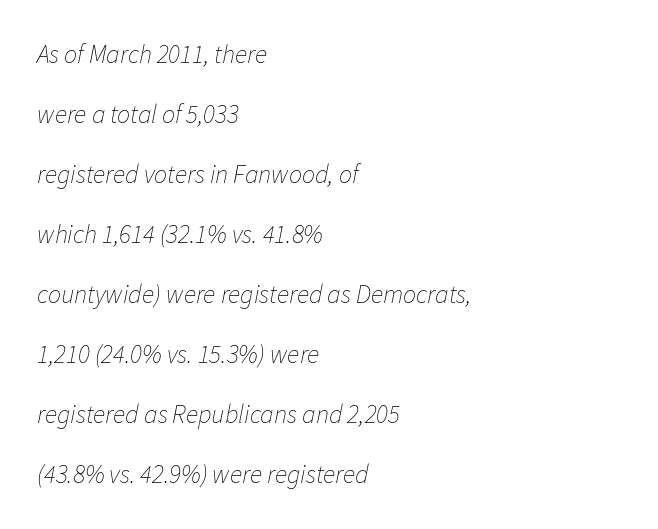
Q: Is the text bold? A: No.
Q: Is the text italic (slanted)? A: Yes, it leans right by about 11 degrees.
Q: Is the text underlined? A: No.
Q: How is the paragraph aligned? A: Left-aligned.
Q: Is the spacing between letters normal or unusually wide? A: Normal.
Q: Is the spacing between lines tight, normal or loose? A: Loose.
